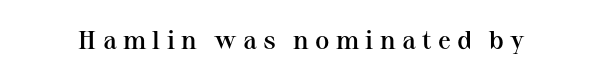
{"italic": "no", "bold": "semi", "underline": "no", "letter_spacing": "wide", "letter_spacing_em": 0.24, "glyph_px": 26}
